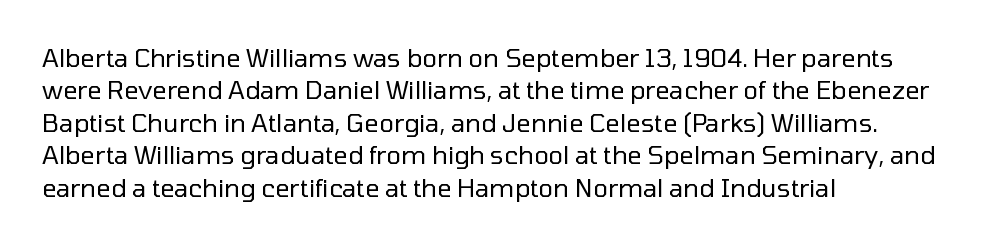
{"italic": "no", "bold": "no", "underline": "no", "align": "left", "line_spacing": "normal", "line_spacing_ratio": 1.3, "letter_spacing": "normal", "letter_spacing_em": 0.0, "glyph_px": 25}
